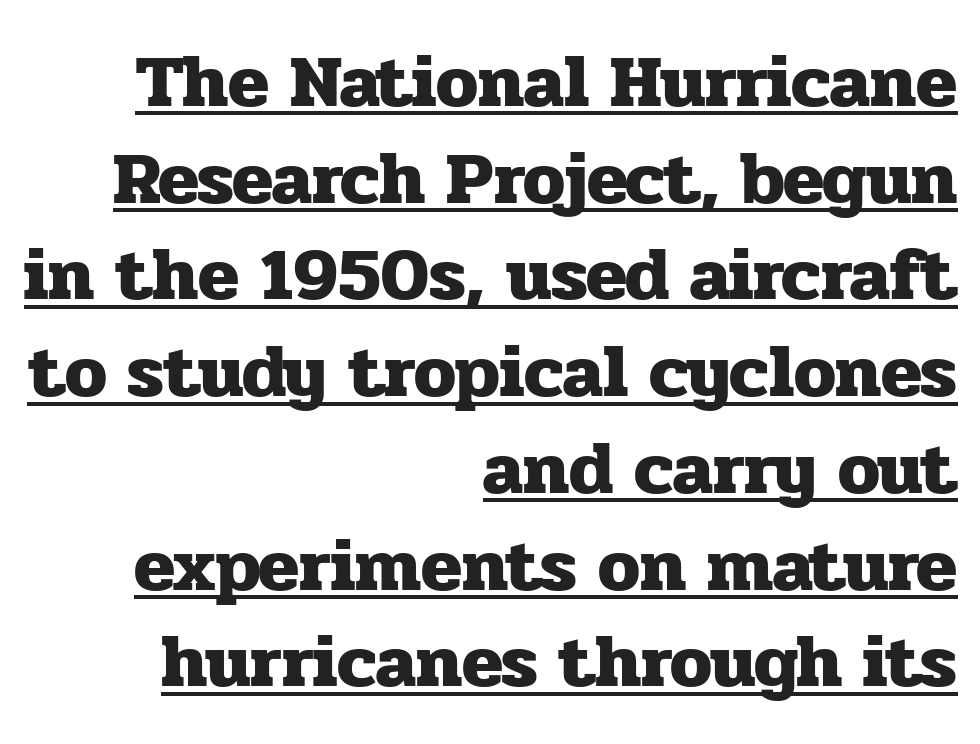
{"serif": "yes", "italic": "no", "bold": "yes", "weight": "heavy", "width": "normal", "stroke_contrast": "low", "x_height": "medium", "monospaced": "no", "underline": "yes", "align": "right", "line_spacing": "normal", "line_spacing_ratio": 1.29, "letter_spacing": "normal", "letter_spacing_em": 0.0, "glyph_px": 75}
